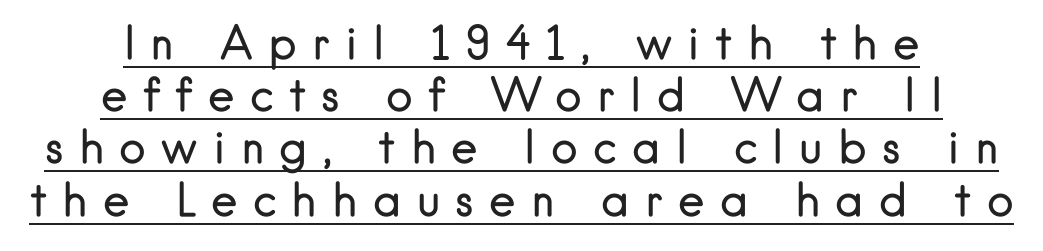
The weight would be labelled regular, book, light, or lighter still. The paragraph shown floats in the horizontal middle. Display-style spreading of the glyphs; the letterfit is very open. Varying glyph widths throughout — classic text-font behaviour. No italicization has been applied; the sample stays upright.
